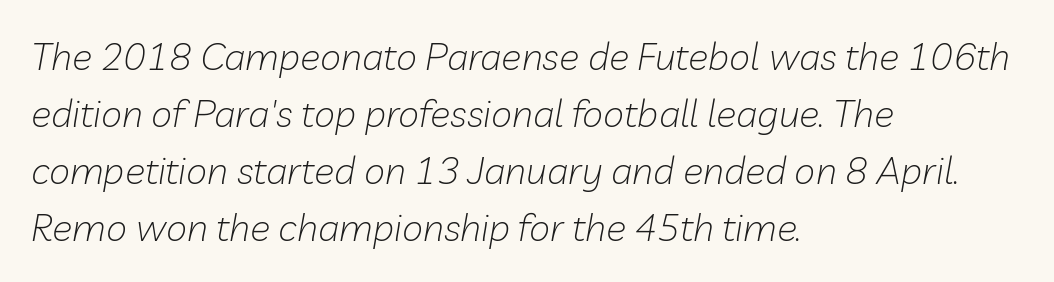
Honestly, the letter spacing is just normal — you wouldn't notice it. The leading is moderate, giving the passage an even texture. The passage shown is typed in a proportional face where columns would drift. The strip under each line holds only bare page. Looking at the ascenders, they clearly lean. These lines are set flush left with a ragged right edge.
